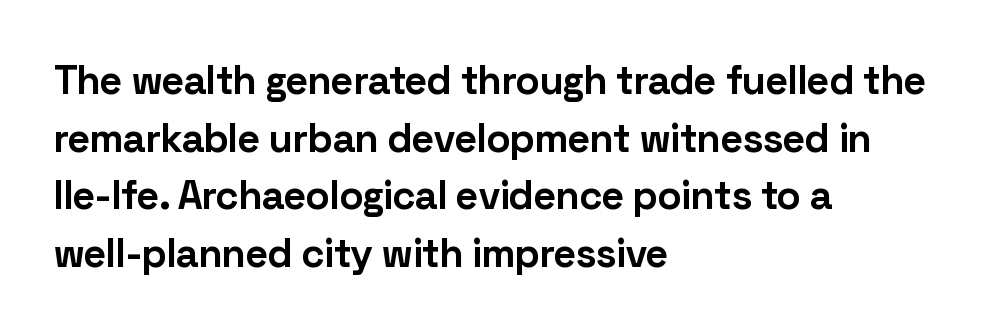
{"serif": "no", "italic": "no", "bold": "yes", "weight": "bold", "width": "normal", "stroke_contrast": "low", "x_height": "medium", "monospaced": "no", "underline": "no", "align": "left", "line_spacing": "normal", "line_spacing_ratio": 1.44, "letter_spacing": "normal", "letter_spacing_em": 0.0, "glyph_px": 40}
